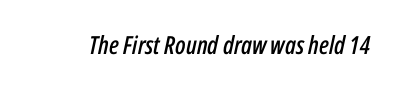
{"italic": "yes", "lean": "right", "slant_degrees": 12, "underline": "no", "letter_spacing": "normal", "letter_spacing_em": 0.0, "glyph_px": 25}
